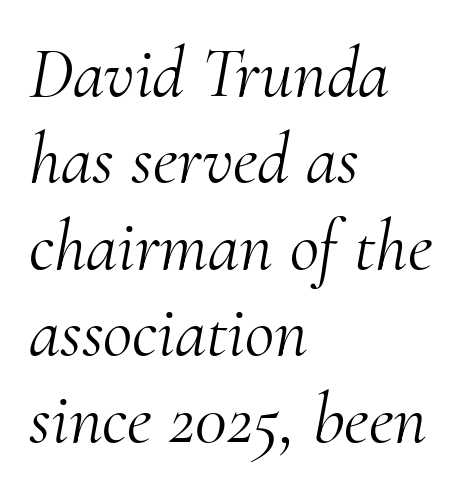
The image shows 72 px light serif type, italic (leaning right); set left-aligned, line spacing 1.2x, normal letter spacing, not underlined; medium stroke contrast and a small x-height.
